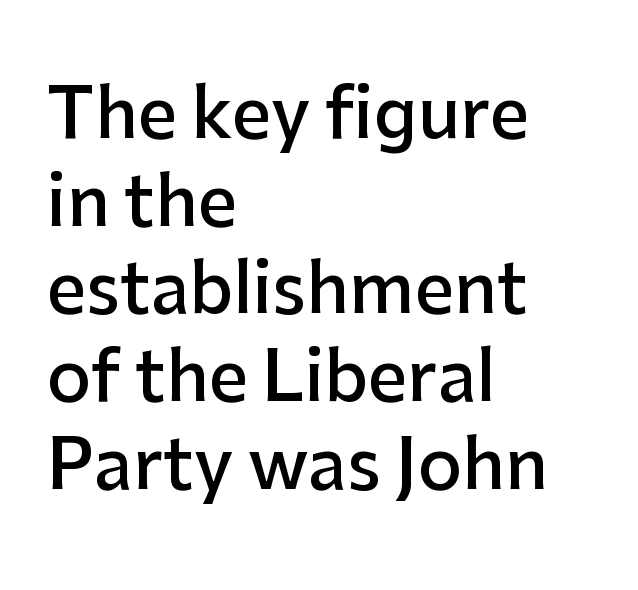
Q: Is the text bold? A: Semi-bold.
Q: Is the text italic (slanted)? A: No, it is upright.
Q: Is the typeface a serif or a sans-serif typeface? A: Sans-serif.
Q: Is the text underlined? A: No.
Q: How is the paragraph aligned? A: Left-aligned.
Q: Is the spacing between letters normal or unusually wide? A: Normal.
Q: Is the spacing between lines tight, normal or loose? A: Normal.
Q: Width (condensed, normal, or wide)? A: Normal.
Q: Stroke contrast? A: Low.
Q: x-height? A: Medium.
Q: Monospaced? A: No.
